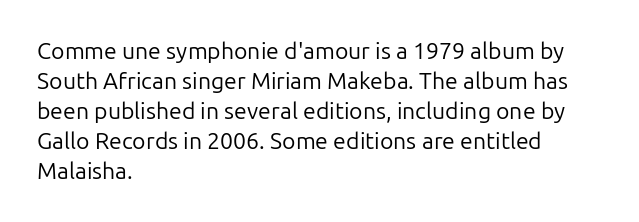
The image shows 23 px text type, upright; set left-aligned, normal line spacing (1.3x), normal letter spacing, not underlined.
